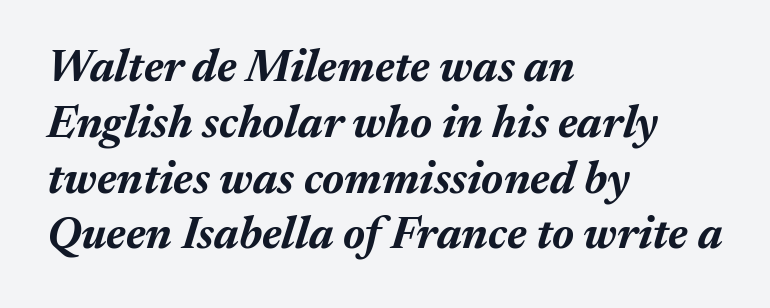
Q: Is the text bold? A: Yes.
Q: Is the text italic (slanted)? A: Yes, it leans right by about 17 degrees.
Q: Is the text underlined? A: No.
Q: How is the paragraph aligned? A: Left-aligned.
Q: Is the spacing between letters normal or unusually wide? A: Normal.
Q: Width (condensed, normal, or wide)? A: Normal.
Q: Stroke contrast? A: Medium.
Q: x-height? A: Medium.
Q: Monospaced? A: No.
